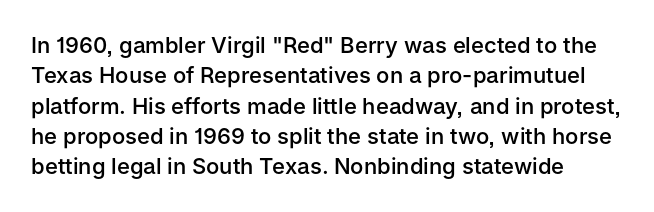
The image shows 22 px text type, upright; set normal line spacing (1.38x), normal letter spacing, not underlined.
